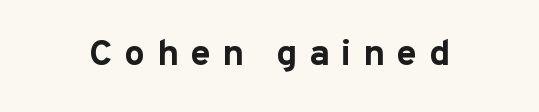
The image shows 37 px bold sans-serif type, upright; set unusually wide letter spacing (+0.31 em), not underlined; low stroke contrast and a medium x-height.
